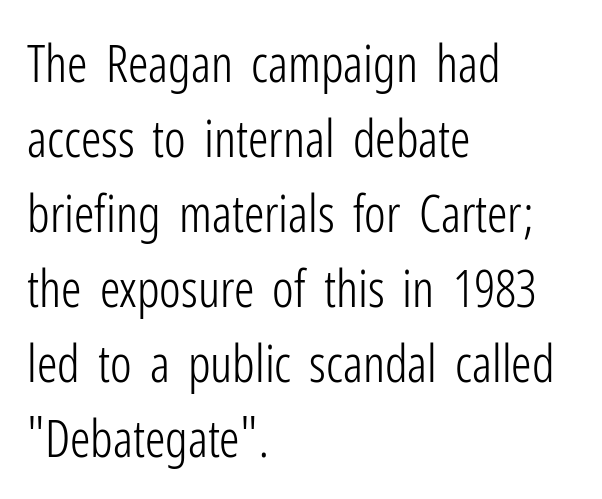
The image shows 51 px light, condensed sans-serif type, upright; set left-aligned, normal line spacing (1.47x), normal letter spacing, not underlined; low stroke contrast and a medium x-height.
